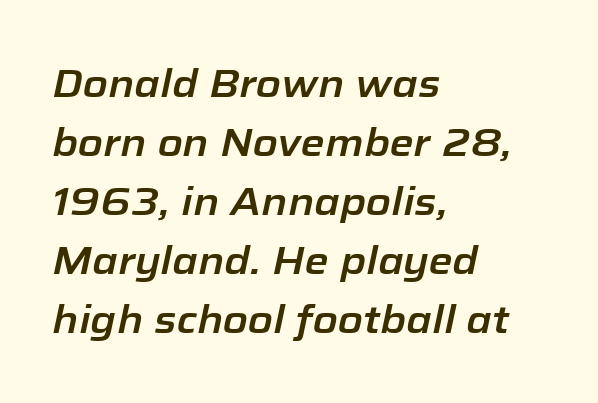
{"italic": "yes", "lean": "right", "slant_degrees": 12, "width": "normal", "stroke_contrast": "low", "x_height": "medium", "monospaced": "no", "underline": "no", "align": "left", "line_spacing": "normal", "line_spacing_ratio": 1.51, "letter_spacing": "normal", "letter_spacing_em": 0.0, "glyph_px": 39}
